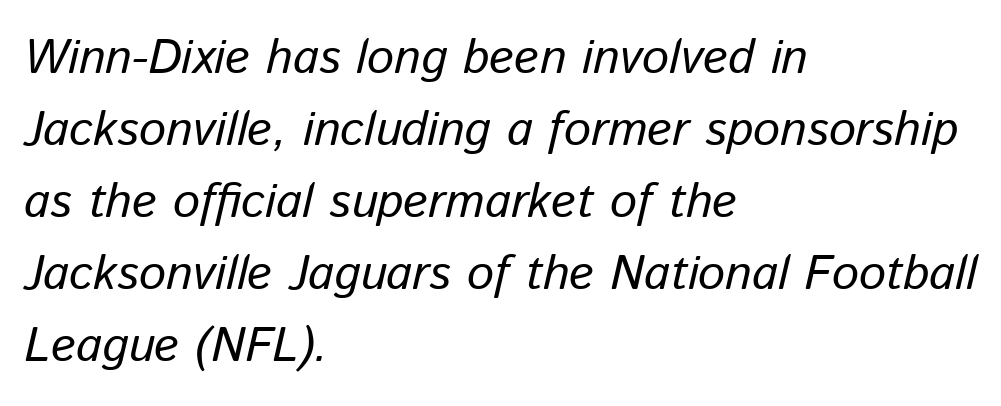
{"italic": "yes", "lean": "right", "slant_degrees": 13, "bold": "no", "weight": "regular", "width": "normal", "stroke_contrast": "low", "x_height": "medium", "monospaced": "no", "underline": "no", "align": "left", "line_spacing": "normal", "line_spacing_ratio": 1.5, "letter_spacing": "normal", "letter_spacing_em": 0.0, "glyph_px": 48}
